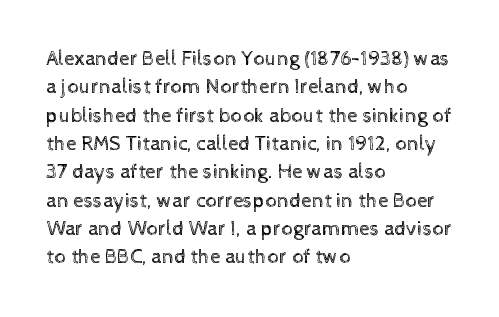
The image shows 21 px text type, upright; set left-aligned, normal line spacing (1.35x), normal letter spacing, not underlined.
